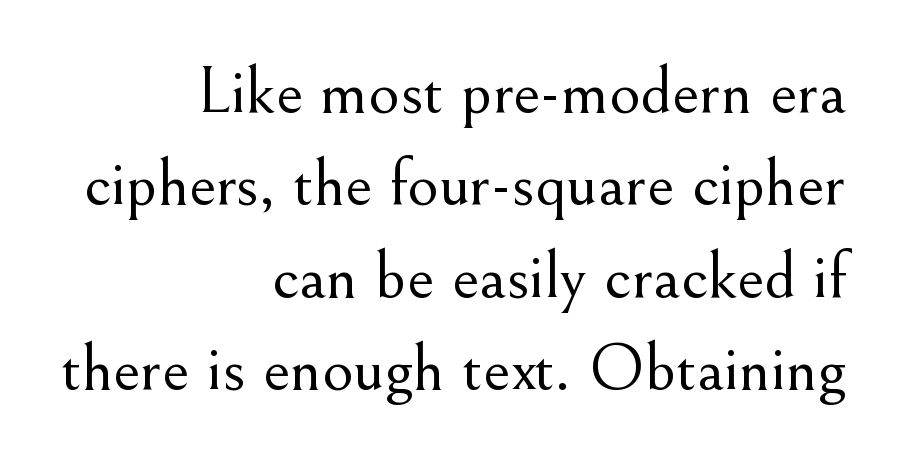
Q: Is the text bold? A: No.
Q: Is the text italic (slanted)? A: No, it is upright.
Q: Is the typeface a serif or a sans-serif typeface? A: Serif.
Q: Is the text underlined? A: No.
Q: How is the paragraph aligned? A: Right-aligned.
Q: Is the spacing between letters normal or unusually wide? A: Normal.
Q: Is the spacing between lines tight, normal or loose? A: Normal.
Q: Width (condensed, normal, or wide)? A: Normal.
Q: Stroke contrast? A: Medium.
Q: x-height? A: Small.
Q: Monospaced? A: No.
